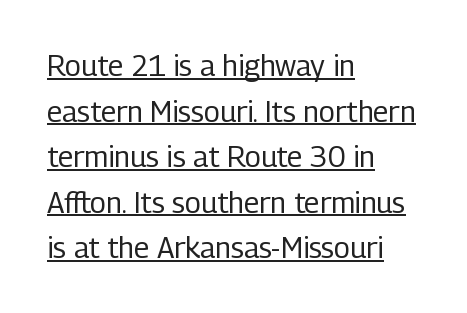
{"serif": "no", "italic": "no", "bold": "no", "weight": "regular", "width": "condensed", "stroke_contrast": "low", "x_height": "medium", "monospaced": "no", "underline": "yes", "align": "left", "line_spacing": "normal", "line_spacing_ratio": 1.57, "letter_spacing": "normal", "letter_spacing_em": 0.0, "glyph_px": 29}
